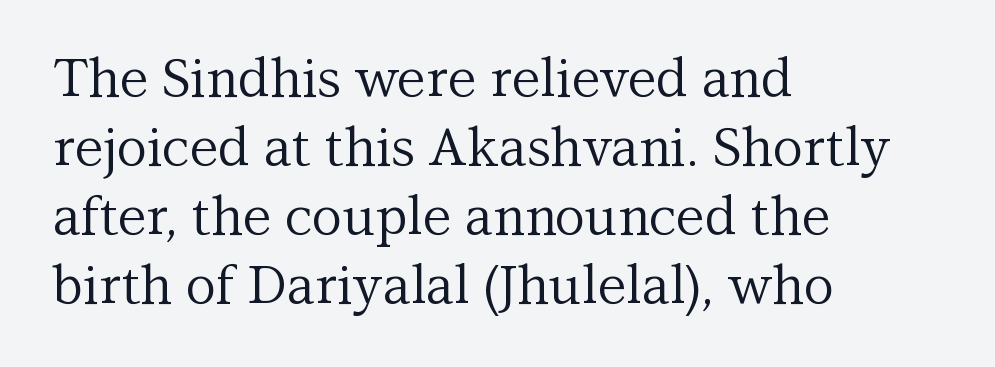
{"serif": "yes", "italic": "no", "bold": "no", "weight": "regular", "width": "normal", "stroke_contrast": "medium", "x_height": "medium", "monospaced": "no", "underline": "no", "align": "left", "line_spacing": "normal", "line_spacing_ratio": 1.3, "letter_spacing": "normal", "letter_spacing_em": 0.0, "glyph_px": 53}
